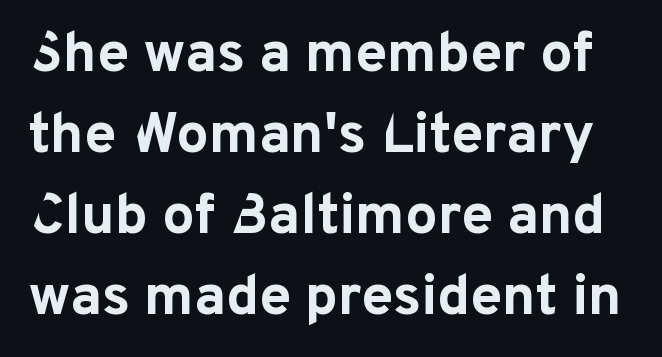
The image shows 57 px bold sans-serif type, upright; set normal line spacing (1.42x), normal letter spacing, not underlined; low stroke contrast and a medium x-height.
